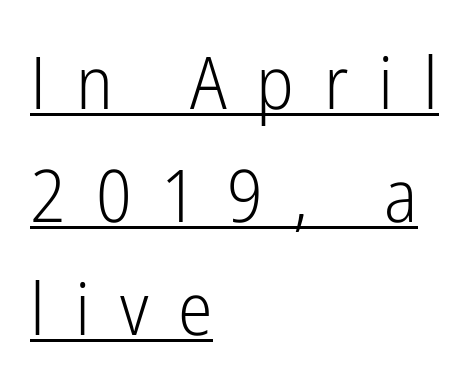
{"serif": "no", "italic": "no", "bold": "no", "weight": "light", "width": "condensed", "stroke_contrast": "low", "x_height": "medium", "monospaced": "no", "underline": "yes", "align": "left", "line_spacing": "normal", "line_spacing_ratio": 1.55, "letter_spacing": "wide", "letter_spacing_em": 0.41, "glyph_px": 73}
